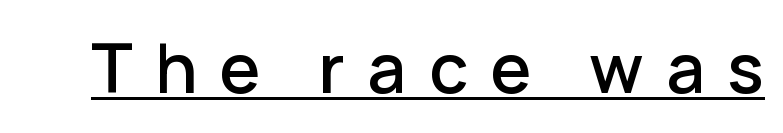
Q: Is the text italic (slanted)? A: No, it is upright.
Q: Is the typeface a serif or a sans-serif typeface? A: Sans-serif.
Q: Is the text underlined? A: Yes.
Q: Is the spacing between letters normal or unusually wide? A: Unusually wide.
Q: Width (condensed, normal, or wide)? A: Normal.
Q: Stroke contrast? A: Low.
Q: x-height? A: Medium.
Q: Monospaced? A: No.
